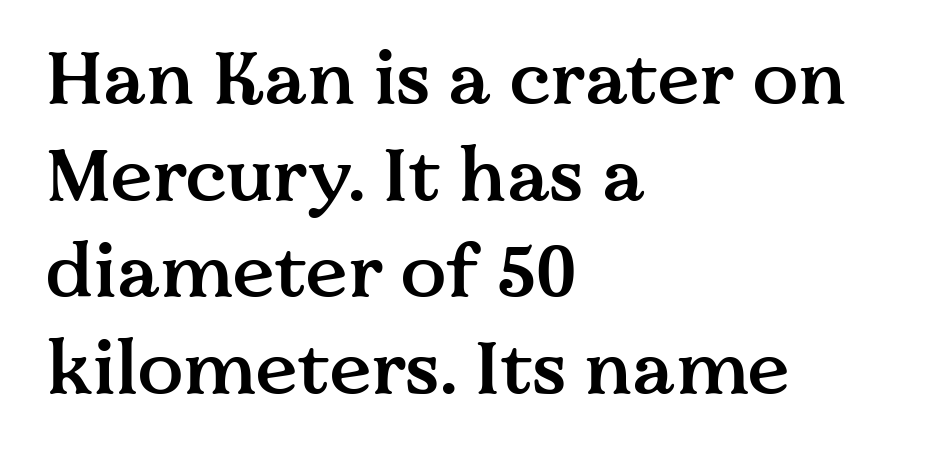
Nothing unusual about the tracking: characters are spaced as the font intends. Regular leading. Serif or sans? Serif — the stroke terminals have little feet. Descender tails drop into unmarked territory. Think of a printed novel: that variable character pitch is what you see here.
